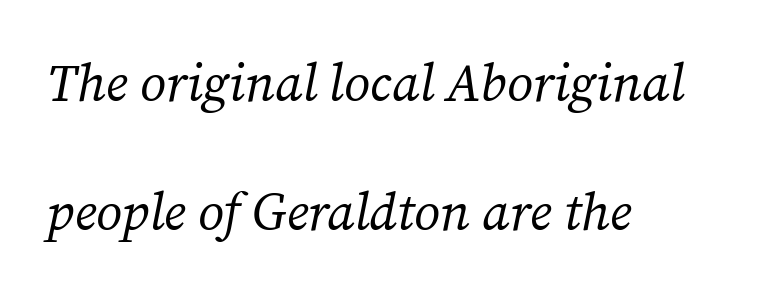
Q: Is the text bold? A: No.
Q: Is the text italic (slanted)? A: Yes, it leans right by about 12 degrees.
Q: Is the typeface a serif or a sans-serif typeface? A: Serif.
Q: Is the text underlined? A: No.
Q: How is the paragraph aligned? A: Left-aligned.
Q: Is the spacing between letters normal or unusually wide? A: Normal.
Q: Is the spacing between lines tight, normal or loose? A: Loose.
Q: Width (condensed, normal, or wide)? A: Normal.
Q: Stroke contrast? A: Medium.
Q: x-height? A: Medium.
Q: Monospaced? A: No.
